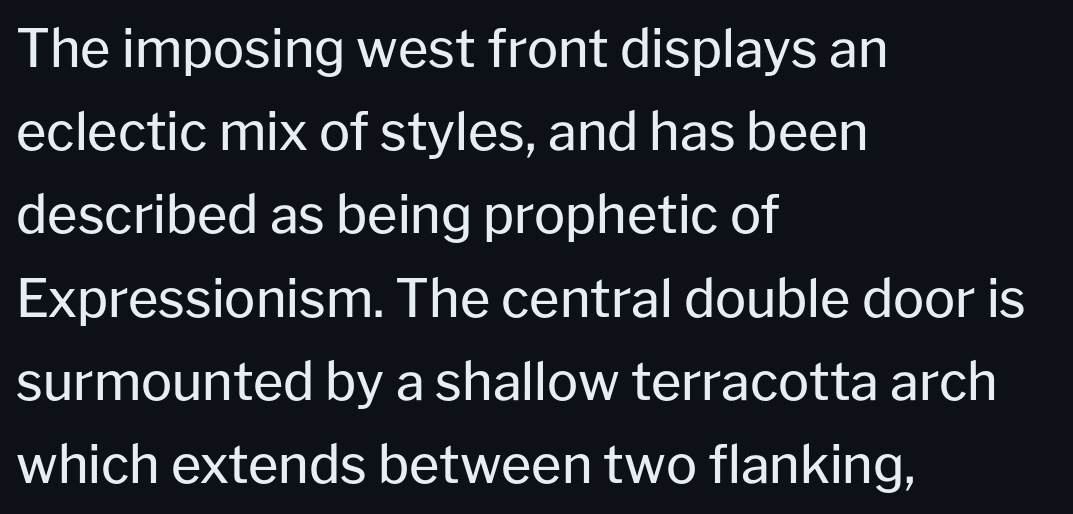
Q: Is the text bold? A: No.
Q: Is the text italic (slanted)? A: No, it is upright.
Q: Is the typeface a serif or a sans-serif typeface? A: Sans-serif.
Q: Is the text underlined? A: No.
Q: How is the paragraph aligned? A: Left-aligned.
Q: Is the spacing between letters normal or unusually wide? A: Normal.
Q: Is the spacing between lines tight, normal or loose? A: Normal.
Q: Width (condensed, normal, or wide)? A: Normal.
Q: Stroke contrast? A: Low.
Q: x-height? A: Medium.
Q: Monospaced? A: No.
